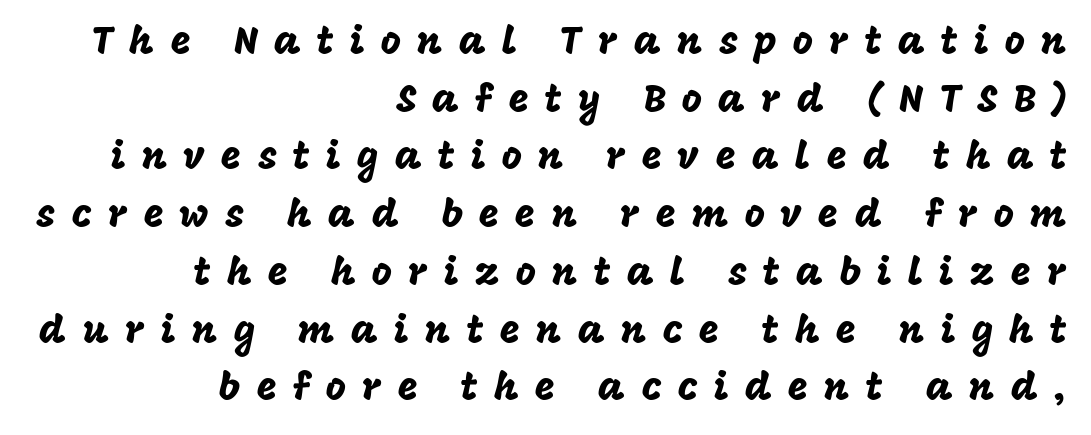
The image shows 39 px sans-serif type; set right-aligned, normal line spacing (1.48x), unusually wide letter spacing (+0.41 em), not underlined; low stroke contrast and a large x-height.
